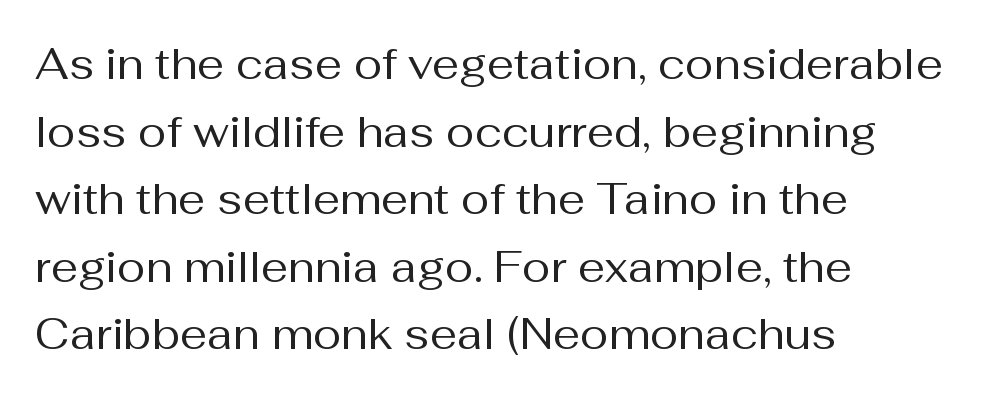
The image shows 43 px regular-weight sans-serif type, upright; set left-aligned, normal line spacing (1.57x), normal letter spacing, not underlined; medium stroke contrast and a medium x-height.
